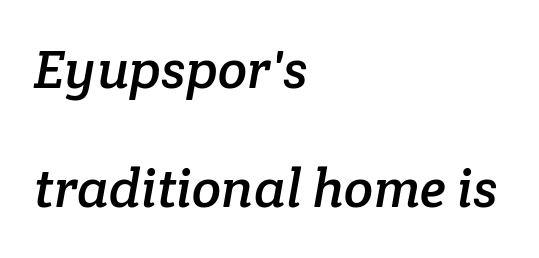
{"serif": "yes", "width": "normal", "stroke_contrast": "low", "x_height": "medium", "monospaced": "no", "underline": "no", "align": "left", "line_spacing": "loose", "line_spacing_ratio": 2.21, "letter_spacing": "normal", "letter_spacing_em": 0.0, "glyph_px": 54}
